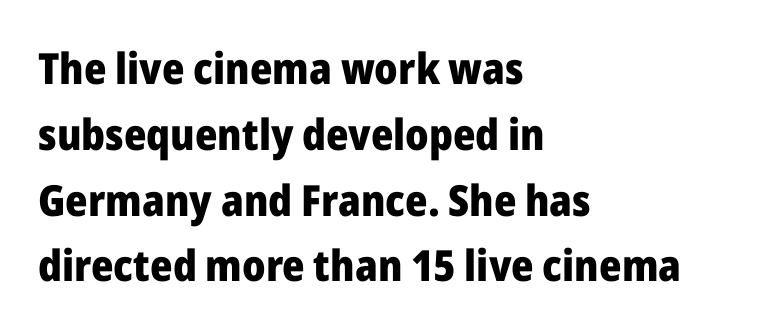
The paragraph shown leans on its left margin. The letters sit at their default tracking, neither squeezed nor spread. Honestly, there is no underline to notice here at all. The glyphs have the mass of a bold cut.
